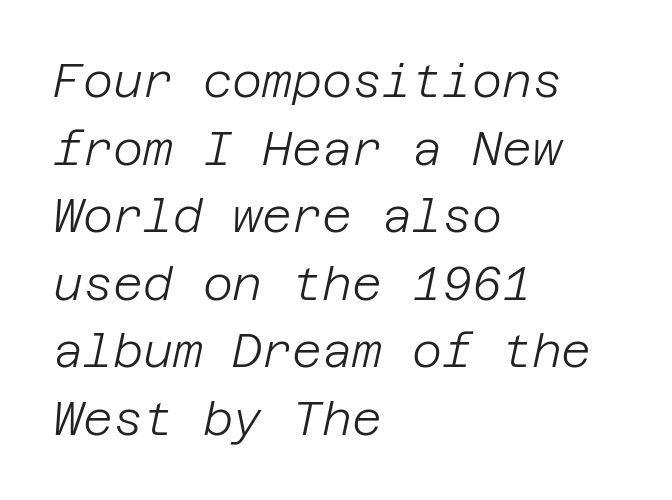
The space beneath each line is pristine and unruled. The vertical gap from one line to the next is medium. Line beginnings align vertically; line endings do not. A quiet, ordinary-to-light weight characterises the typeface. Yep, that's italic — everything's leaning.
